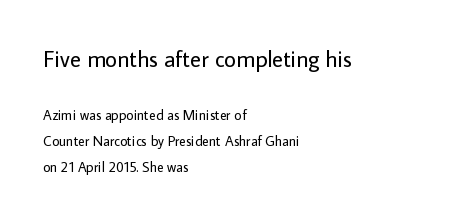
Q: Is the text bold? A: No.
Q: Is the text italic (slanted)? A: No, it is upright.
Q: Is the text underlined? A: No.
Q: How is the paragraph aligned? A: Left-aligned.
Q: Is the spacing between letters normal or unusually wide? A: Normal.
Q: Which block of text is set in a larger size, the first (top) or the second (bottom)? A: The first (top) one.
